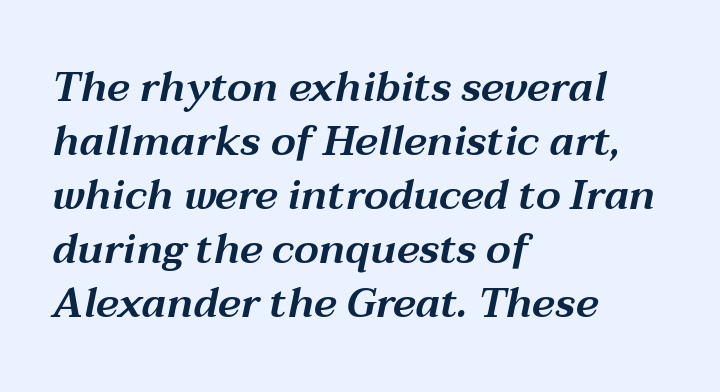
All the whitespace from short lines collects on the right. The designer left line spacing at the default. The strip under each line holds only bare page. The letterforms sit shoulder to shoulder at normal distance.
